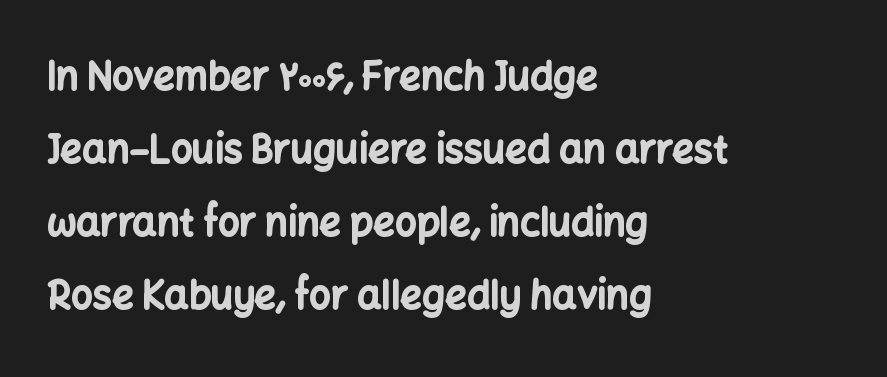
Q: Is the text bold? A: Yes.
Q: Is the text italic (slanted)? A: No, it is upright.
Q: Is the typeface a serif or a sans-serif typeface? A: Sans-serif.
Q: Is the text underlined? A: No.
Q: How is the paragraph aligned? A: Left-aligned.
Q: Is the spacing between letters normal or unusually wide? A: Normal.
Q: Is the spacing between lines tight, normal or loose? A: Loose.
Q: Width (condensed, normal, or wide)? A: Normal.
Q: Stroke contrast? A: Low.
Q: x-height? A: Medium.
Q: Monospaced? A: No.
